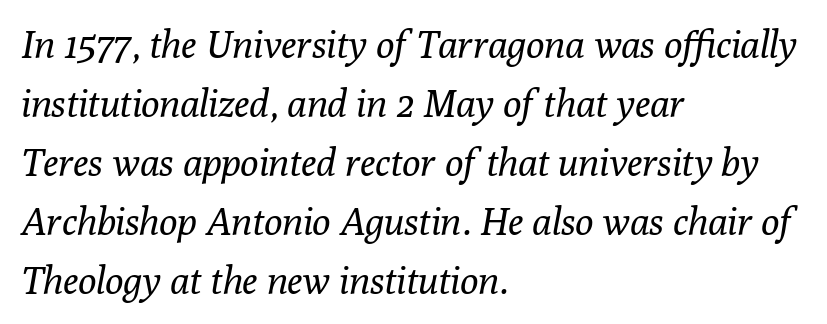
The image shows 38 px regular-weight serif type, italic (leaning right); set left-aligned, normal line spacing (1.55x), normal letter spacing, not underlined; low stroke contrast and a medium x-height.
